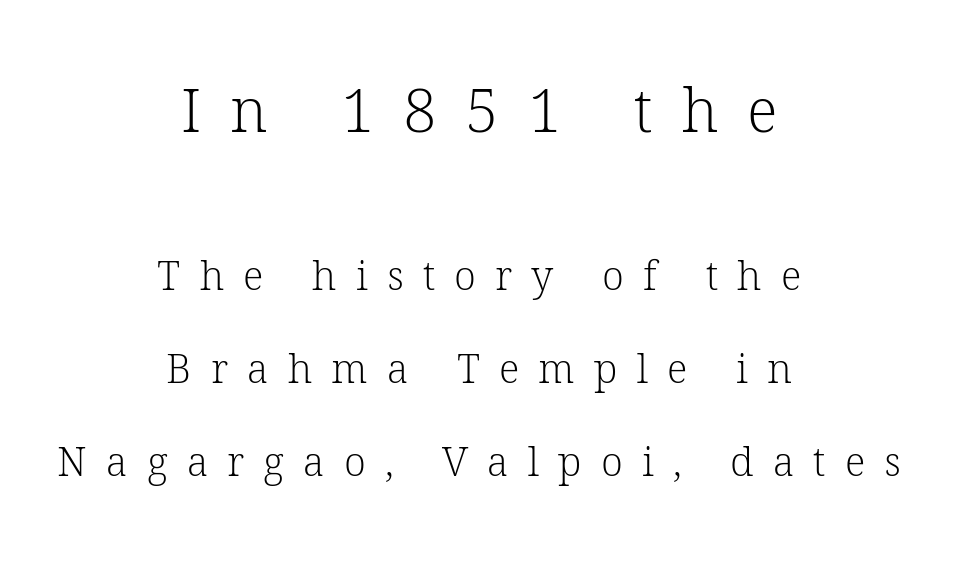
Q: Is the text bold? A: No.
Q: Is the text italic (slanted)? A: No, it is upright.
Q: Is the typeface a serif or a sans-serif typeface? A: Serif.
Q: Is the text underlined? A: No.
Q: How is the paragraph aligned? A: Centered.
Q: Is the spacing between letters normal or unusually wide? A: Unusually wide.
Q: Is the spacing between lines tight, normal or loose? A: Loose.
Q: Which block of text is set in a larger size, the first (top) or the second (bottom)? A: The first (top) one.
Q: Width (condensed, normal, or wide)? A: Normal.
Q: Stroke contrast? A: Low.
Q: x-height? A: Medium.
Q: Monospaced? A: No.
